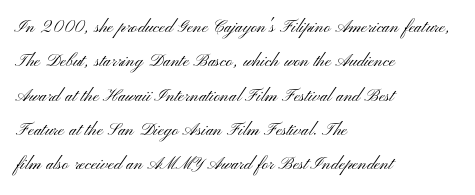
{"bold": "no", "underline": "no", "align": "left", "line_spacing": "normal", "line_spacing_ratio": 1.56, "letter_spacing": "normal", "letter_spacing_em": 0.0, "glyph_px": 22}
